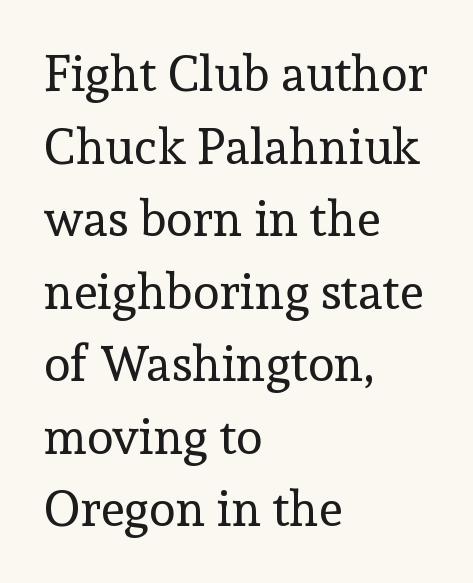
{"serif": "yes", "italic": "no", "bold": "no", "weight": "regular", "width": "normal", "x_height": "medium", "monospaced": "no", "underline": "no", "align": "left", "line_spacing": "normal", "line_spacing_ratio": 1.48, "letter_spacing": "normal", "letter_spacing_em": 0.0, "glyph_px": 49}
